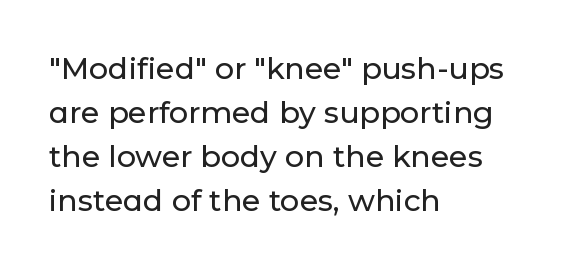
The zone under the glyphs is completely vacant. Nothing unusual about the tracking: characters are spaced as the font intends. Regular leading. Each letter keeps its own natural width here, so spacing adapts to shape.
